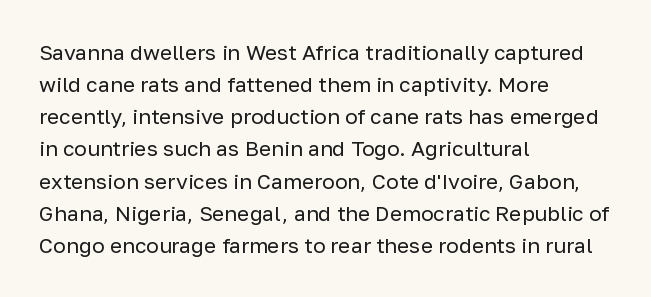
{"italic": "no", "bold": "no", "underline": "no", "align": "left", "line_spacing": "normal", "line_spacing_ratio": 1.53, "letter_spacing": "normal", "letter_spacing_em": 0.0, "glyph_px": 21}
